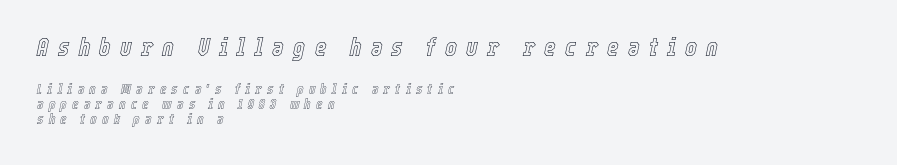
The image shows 25 px text type, italic (leaning right); set left-aligned, tight line spacing (1.06x), unusually wide letter spacing (+0.37 em), not underlined; the first (top) block is 1.79x larger.
